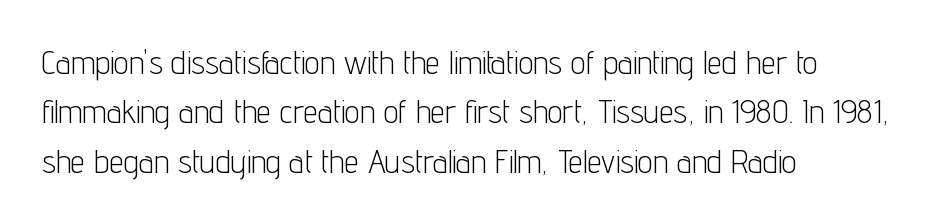
{"serif": "no", "italic": "no", "bold": "no", "weight": "light", "width": "condensed", "stroke_contrast": "low", "x_height": "medium", "monospaced": "no", "underline": "no", "align": "left", "line_spacing": "normal", "line_spacing_ratio": 1.5, "letter_spacing": "normal", "letter_spacing_em": 0.0, "glyph_px": 33}
